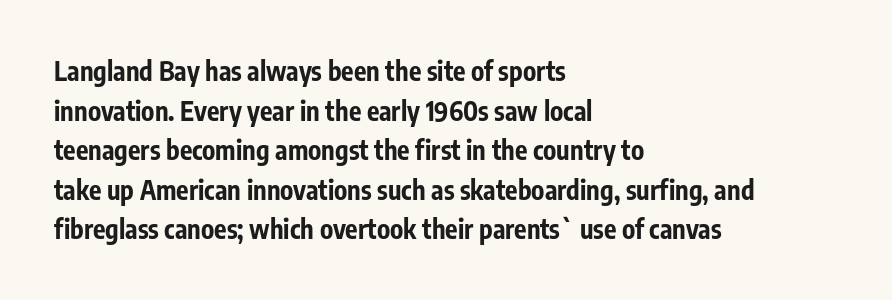
{"italic": "no", "bold": "yes", "underline": "no", "align": "left", "line_spacing": "normal", "line_spacing_ratio": 1.52, "letter_spacing": "normal", "letter_spacing_em": 0.0, "glyph_px": 26}
